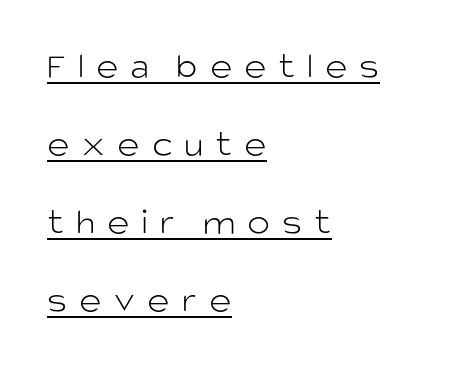
The image shows 38 px light sans-serif type, upright; set left-aligned, loose line spacing (2.05x), unusually wide letter spacing (+0.31 em), underlined; low stroke contrast and a large x-height.
